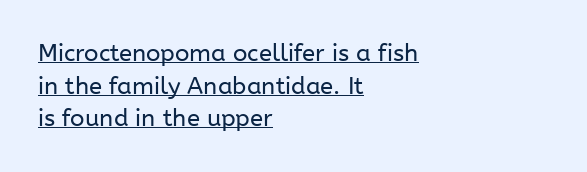
The image shows 24 px text type, upright; set left-aligned, normal line spacing (1.36x), normal letter spacing, underlined.
